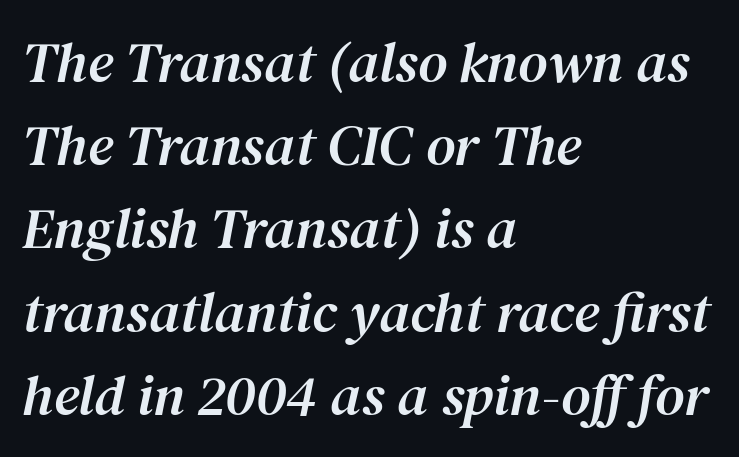
Q: Is the text italic (slanted)? A: Yes, it leans right by about 12 degrees.
Q: Is the typeface a serif or a sans-serif typeface? A: Serif.
Q: Is the text underlined? A: No.
Q: How is the paragraph aligned? A: Left-aligned.
Q: Is the spacing between letters normal or unusually wide? A: Normal.
Q: Is the spacing between lines tight, normal or loose? A: Normal.
Q: Width (condensed, normal, or wide)? A: Normal.
Q: Stroke contrast? A: Medium.
Q: x-height? A: Medium.
Q: Monospaced? A: No.
